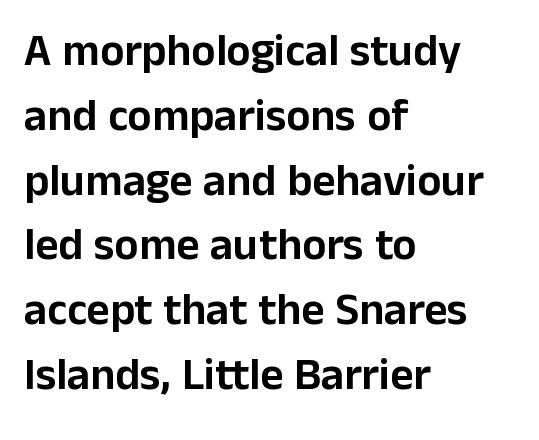
Q: Is the text italic (slanted)? A: No, it is upright.
Q: Is the typeface a serif or a sans-serif typeface? A: Sans-serif.
Q: Is the text underlined? A: No.
Q: How is the paragraph aligned? A: Left-aligned.
Q: Is the spacing between letters normal or unusually wide? A: Normal.
Q: Is the spacing between lines tight, normal or loose? A: Normal.
Q: Width (condensed, normal, or wide)? A: Normal.
Q: Stroke contrast? A: Low.
Q: x-height? A: Medium.
Q: Monospaced? A: No.
